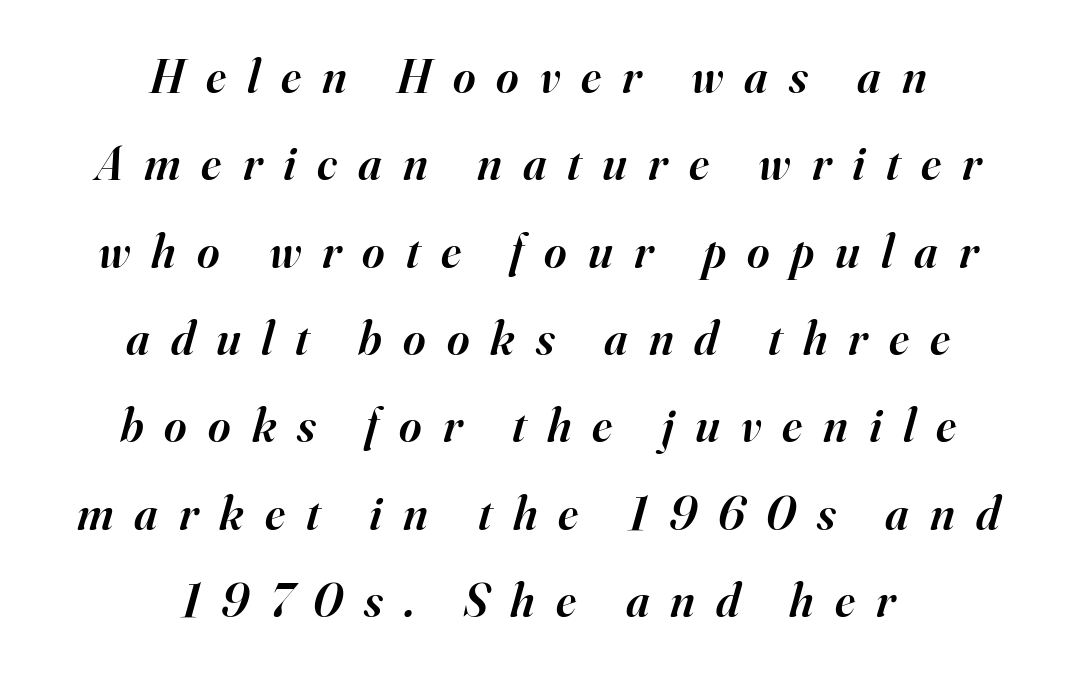
Q: Is the text bold? A: Semi-bold.
Q: Is the text italic (slanted)? A: Yes, it leans right by about 16 degrees.
Q: Is the typeface a serif or a sans-serif typeface? A: Serif.
Q: Is the text underlined? A: No.
Q: How is the paragraph aligned? A: Centered.
Q: Is the spacing between letters normal or unusually wide? A: Unusually wide.
Q: Width (condensed, normal, or wide)? A: Normal.
Q: Stroke contrast? A: High.
Q: x-height? A: Small.
Q: Monospaced? A: No.
